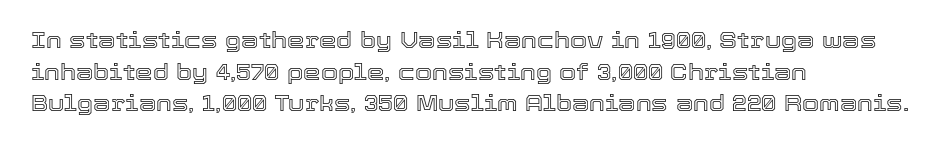
{"italic": "no", "underline": "no", "align": "left", "line_spacing": "normal", "line_spacing_ratio": 1.44, "letter_spacing": "normal", "letter_spacing_em": 0.0, "glyph_px": 22}
